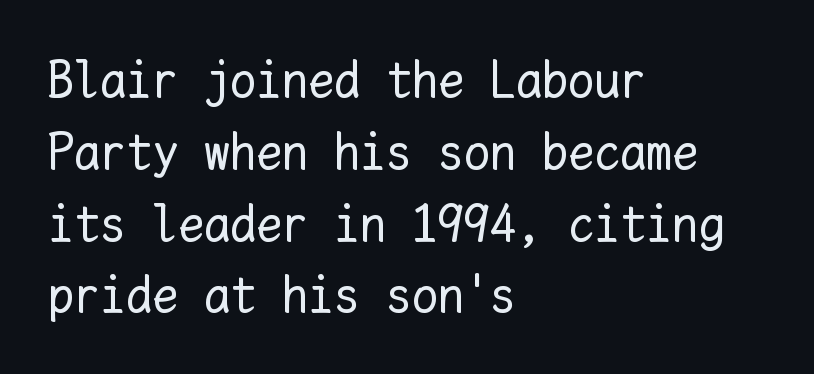
{"italic": "no", "bold": "no", "weight": "regular", "width": "normal", "stroke_contrast": "low", "x_height": "medium", "monospaced": "yes", "underline": "no", "align": "left", "line_spacing": "normal", "line_spacing_ratio": 1.38, "letter_spacing": "normal", "letter_spacing_em": 0.0, "glyph_px": 52}
